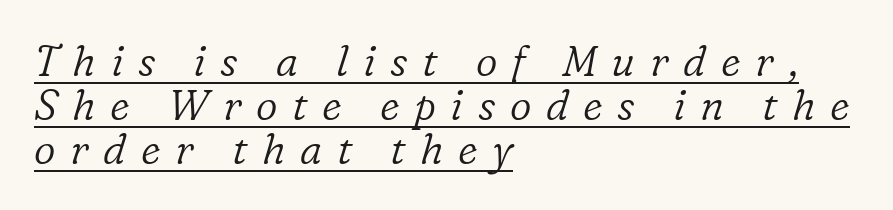
{"serif": "yes", "italic": "yes", "lean": "right", "slant_degrees": 16, "bold": "no", "weight": "light", "width": "normal", "stroke_contrast": "low", "x_height": "medium", "monospaced": "no", "underline": "yes", "align": "left", "line_spacing": "tight", "line_spacing_ratio": 1.05, "letter_spacing": "wide", "letter_spacing_em": 0.35, "glyph_px": 42}
